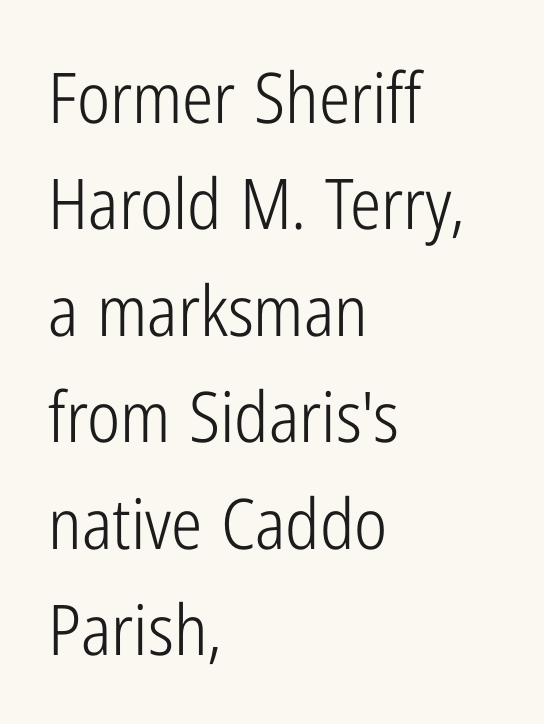
{"serif": "no", "italic": "no", "bold": "no", "weight": "light", "width": "condensed", "stroke_contrast": "low", "x_height": "medium", "monospaced": "no", "underline": "no", "align": "left", "line_spacing": "normal", "line_spacing_ratio": 1.52, "letter_spacing": "normal", "letter_spacing_em": 0.0, "glyph_px": 70}
